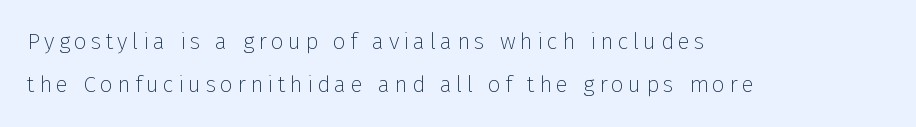
Q: Is the text bold? A: No.
Q: Is the text italic (slanted)? A: No, it is upright.
Q: Is the text underlined? A: No.
Q: How is the paragraph aligned? A: Left-aligned.
